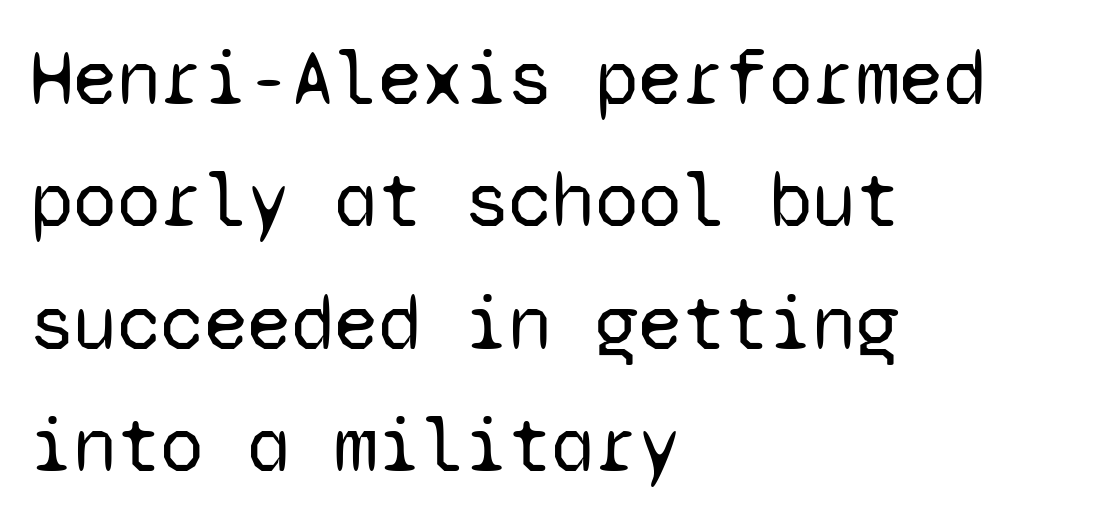
{"serif": "no", "italic": "no", "bold": "no", "weight": "regular", "width": "normal", "stroke_contrast": "low", "x_height": "medium", "monospaced": "yes", "underline": "no", "align": "left", "line_spacing": "normal", "line_spacing_ratio": 1.55, "letter_spacing": "normal", "letter_spacing_em": 0.0, "glyph_px": 79}
